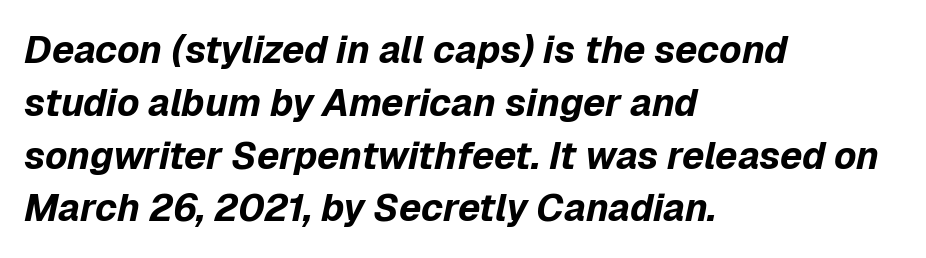
The image shows 38 px bold type, italic (leaning right); set left-aligned, normal line spacing (1.39x), normal letter spacing, not underlined; low stroke contrast and a medium x-height.
